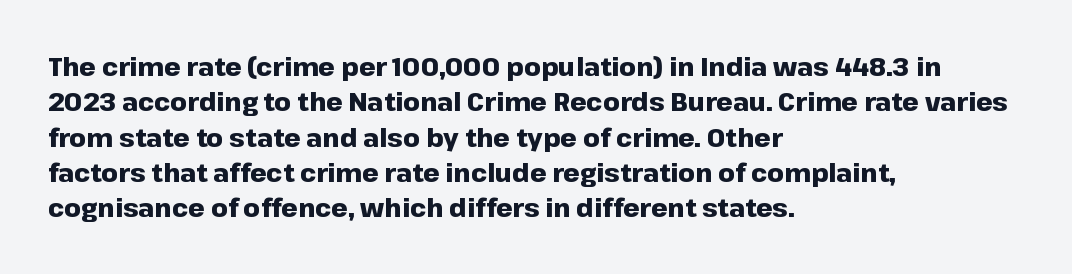
The image shows 26 px bold type, upright; set left-aligned, normal line spacing (1.36x), normal letter spacing, not underlined.
